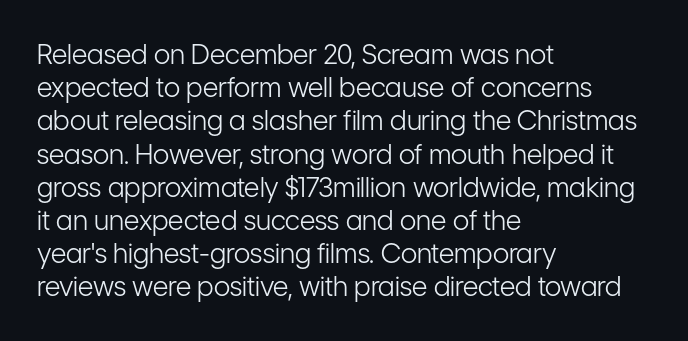
The image shows 27 px text type, upright; set left-aligned, line spacing 1.23x, normal letter spacing, not underlined.
